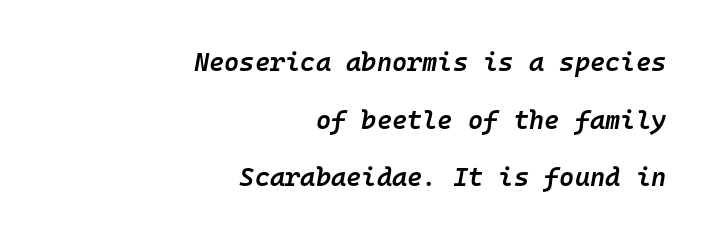
The image shows 26 px text type, italic (leaning right); set right-aligned, loose line spacing (2.22x), normal letter spacing, not underlined.
